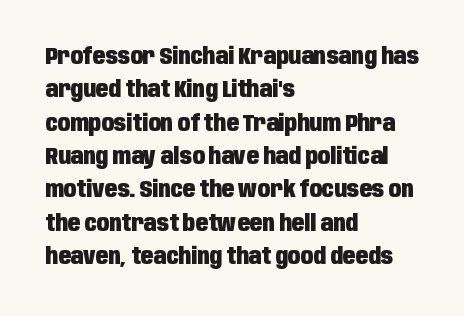
The image shows 23 px bold type, upright; set left-aligned, normal line spacing (1.45x), normal letter spacing, not underlined.
